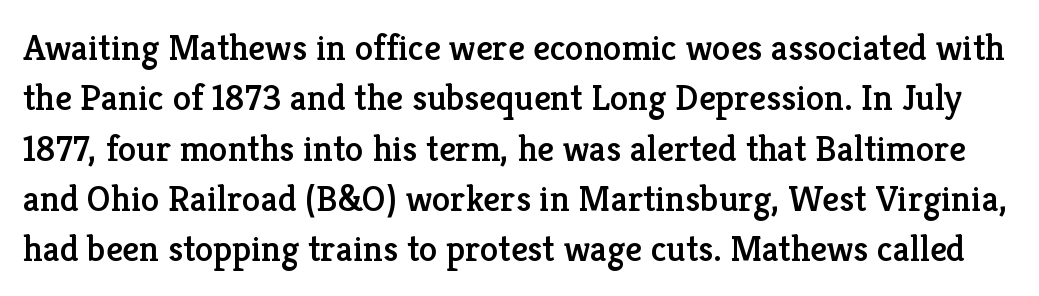
Q: Is the text italic (slanted)? A: No, it is upright.
Q: Is the typeface a serif or a sans-serif typeface? A: Serif.
Q: Is the text underlined? A: No.
Q: Is the spacing between letters normal or unusually wide? A: Normal.
Q: Is the spacing between lines tight, normal or loose? A: Normal.
Q: Width (condensed, normal, or wide)? A: Normal.
Q: Stroke contrast? A: Low.
Q: x-height? A: Medium.
Q: Monospaced? A: No.
